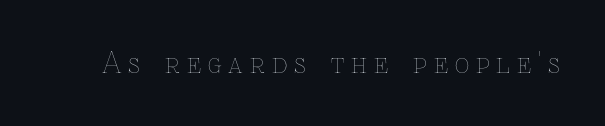
The weight would be labelled regular, book, light, or lighter still. Letter spacing: wide. Any mark beneath the type? The region is blank. The typography opts for an upright posture over an oblique one. Each letter keeps its own natural width here, so spacing adapts to shape.
